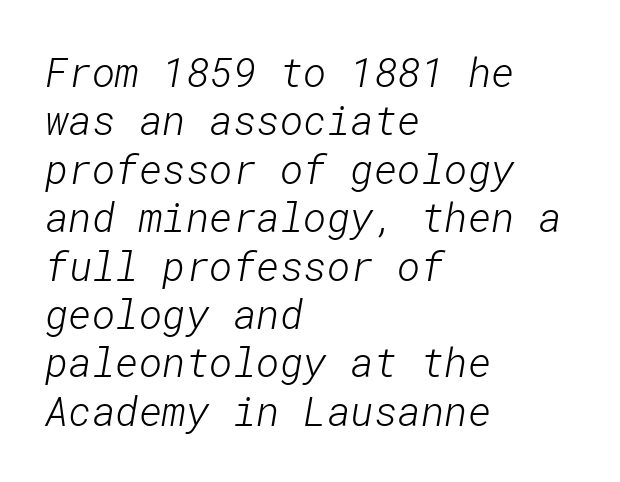
{"serif": "no", "bold": "no", "weight": "light", "width": "normal", "stroke_contrast": "low", "x_height": "medium", "underline": "no", "align": "left", "line_spacing_ratio": 1.21, "letter_spacing": "normal", "letter_spacing_em": 0.0, "glyph_px": 40}
